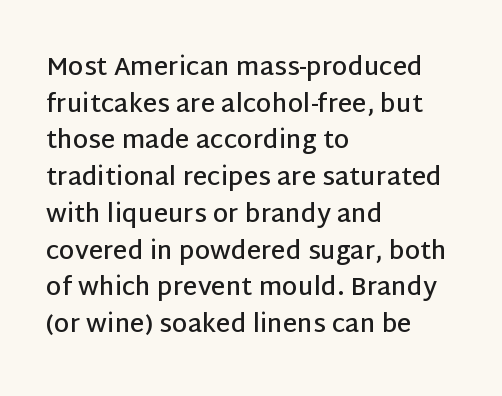
{"italic": "no", "bold": "semi", "underline": "no", "align": "left", "line_spacing": "normal", "line_spacing_ratio": 1.47, "letter_spacing": "normal", "letter_spacing_em": 0.0, "glyph_px": 25}
